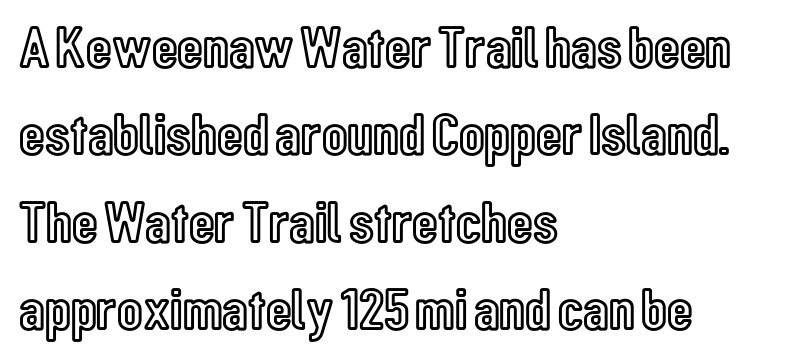
Proportional: the letters do not fall into vertical columns. Short note: letters normally spaced. Every stem runs plumb, perpendicular to the baseline. Check under the words: just untouched page. What's the leading like? Ordinary, nothing unusual.
